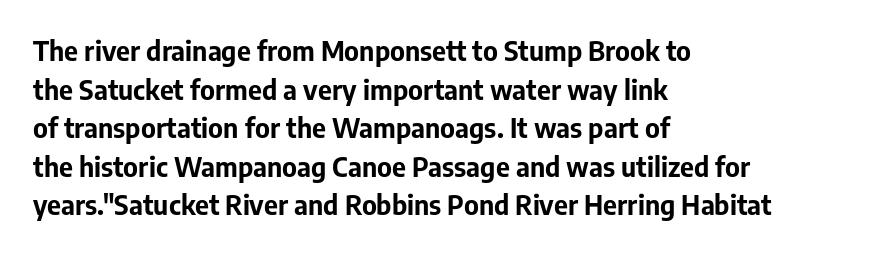
{"italic": "no", "bold": "yes", "underline": "no", "align": "left", "line_spacing": "normal", "line_spacing_ratio": 1.43, "letter_spacing": "normal", "letter_spacing_em": 0.0, "glyph_px": 27}
